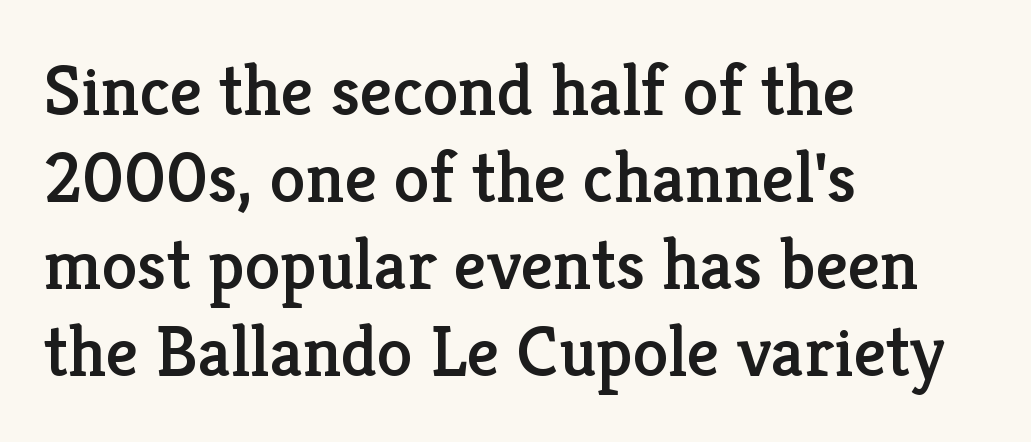
The image shows 72 px serif type, upright; set left-aligned, line spacing 1.21x, normal letter spacing, not underlined; low stroke contrast and a medium x-height.
